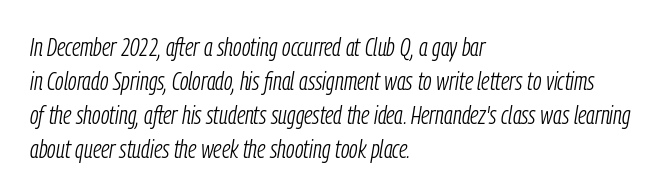
The image shows 26 px text type, italic (leaning right); set left-aligned, normal line spacing (1.31x), normal letter spacing, not underlined.
